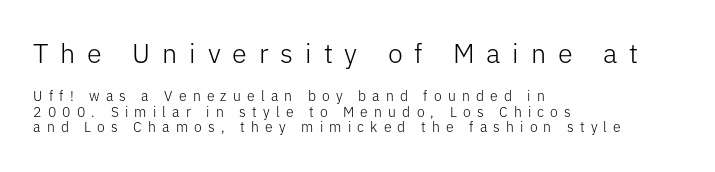
{"italic": "no", "bold": "no", "underline": "no", "align": "left", "line_spacing": "tight", "line_spacing_ratio": 1.12, "letter_spacing": "wide", "letter_spacing_em": 0.44, "larger_block": "first", "size_ratio": 1.93, "glyph_px": 27}
